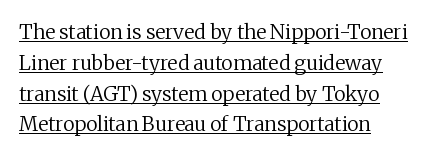
Q: Is the text bold? A: No.
Q: Is the text italic (slanted)? A: No, it is upright.
Q: Is the text underlined? A: Yes.
Q: How is the paragraph aligned? A: Left-aligned.
Q: Is the spacing between letters normal or unusually wide? A: Normal.
Q: Is the spacing between lines tight, normal or loose? A: Normal.
